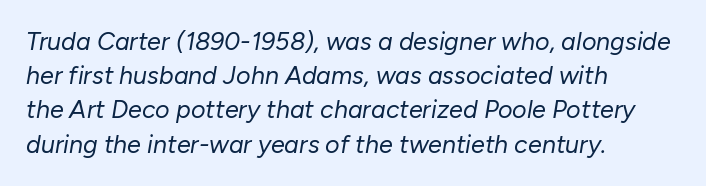
{"italic": "yes", "lean": "right", "slant_degrees": 10, "bold": "no", "underline": "no", "align": "left", "line_spacing": "normal", "line_spacing_ratio": 1.37, "letter_spacing": "normal", "letter_spacing_em": 0.0, "glyph_px": 25}
